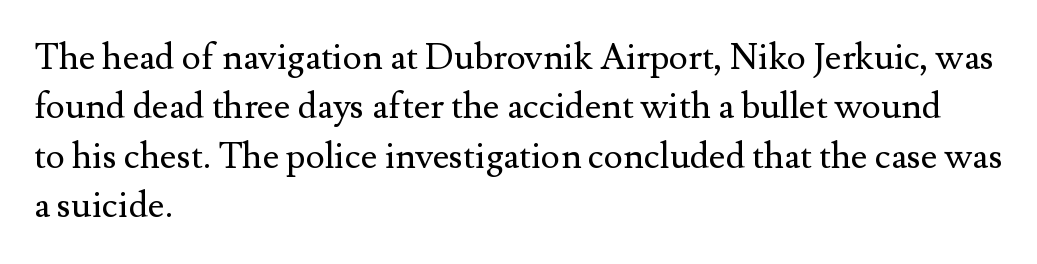
{"serif": "yes", "italic": "no", "bold": "no", "weight": "regular", "width": "normal", "stroke_contrast": "medium", "x_height": "small", "monospaced": "no", "underline": "no", "align": "left", "line_spacing": "normal", "line_spacing_ratio": 1.37, "letter_spacing": "normal", "letter_spacing_em": 0.0, "glyph_px": 36}
